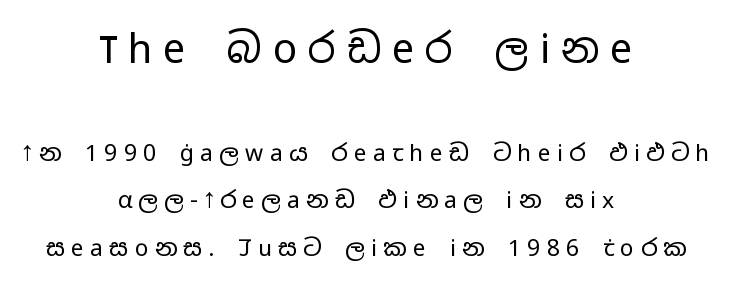
{"serif": "no", "italic": "no", "bold": "no", "weight": "regular", "width": "wide", "stroke_contrast": "low", "x_height": "medium", "monospaced": "no", "underline": "no", "align": "center", "line_spacing": "loose", "line_spacing_ratio": 2.07, "letter_spacing": "wide", "letter_spacing_em": 0.27, "larger_block": "first", "size_ratio": 1.74, "glyph_px": 40}
